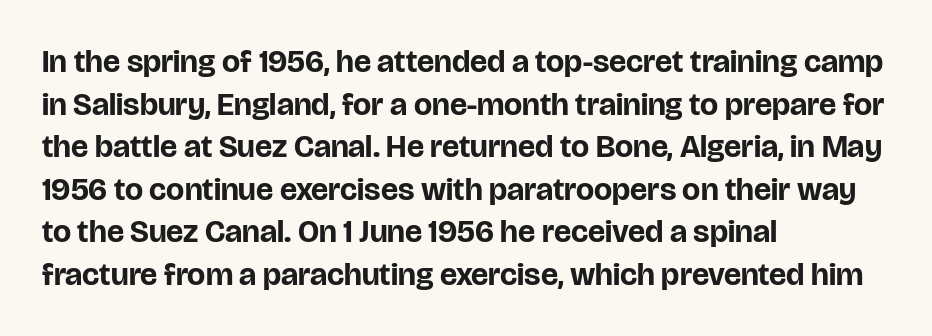
The image shows 32 px bold sans-serif type, upright; set left-aligned, normal line spacing (1.33x), normal letter spacing, not underlined; low stroke contrast and a large x-height.
